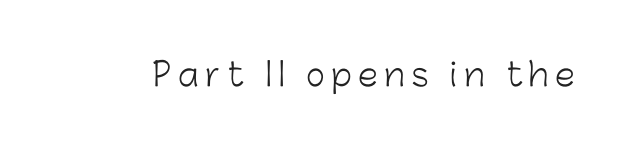
Spacing between characters has been opened up far beyond the box default. No italicization has been applied; the sample stays upright. The foot of each line stays bare and open. Bold? No — there's no thickening of the strokes.
